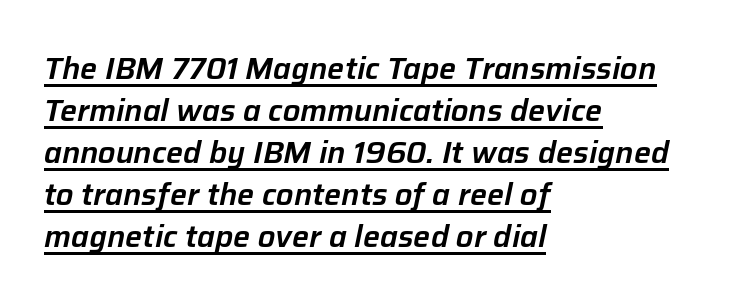
These lines stack with their left ends in a neat column. Every word sits above its own underline. In terms of letterspacing, this is plain default setting. A typesetter would call this proportional, since set widths differ per character. Leading matches the norm, producing a regular column. This sample uses an oblique cut, with every glyph tilted off the vertical.
